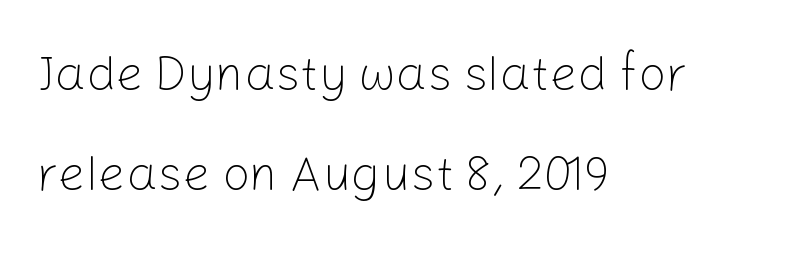
Check where the strokes stop: nothing finishes them off — pure sans. Notice how the passage keeps a crisp vertical edge on the left only. Vertically, the passage feels expansive, rows floating well apart. Letters rest on an invisible, unmarked baseline. Characters remain perfectly vertical along every line.
